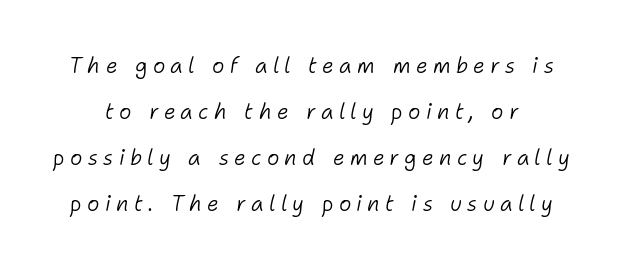
Q: Is the text bold? A: No.
Q: Is the text italic (slanted)? A: Yes, it leans right by about 11 degrees.
Q: Is the text underlined? A: No.
Q: Is the spacing between letters normal or unusually wide? A: Unusually wide.
Q: Is the spacing between lines tight, normal or loose? A: Loose.
